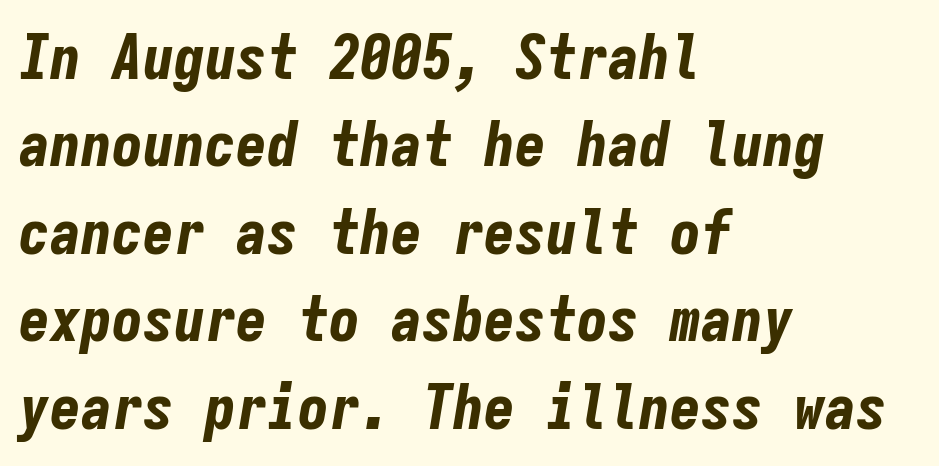
Q: Is the text bold? A: Yes.
Q: Is the text italic (slanted)? A: Yes, it leans right by about 9 degrees.
Q: Is the text underlined? A: No.
Q: How is the paragraph aligned? A: Left-aligned.
Q: Is the spacing between letters normal or unusually wide? A: Normal.
Q: Is the spacing between lines tight, normal or loose? A: Normal.
Q: Width (condensed, normal, or wide)? A: Condensed.
Q: Stroke contrast? A: Low.
Q: x-height? A: Medium.
Q: Monospaced? A: Yes.
